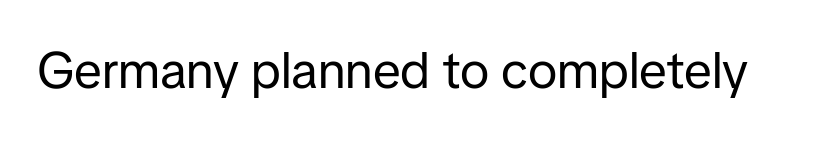
Compared with a typical body face, this is equally light or lighter still. Is the letter spacing exaggerated? No — it looks like the ordinary default. The font family rendered here belongs to the sans-serif group. Just letters on the line, the space beneath them empty. Vertical strokes here are truly vertical. You could not count columns in this text — the font is proportionally spaced.
